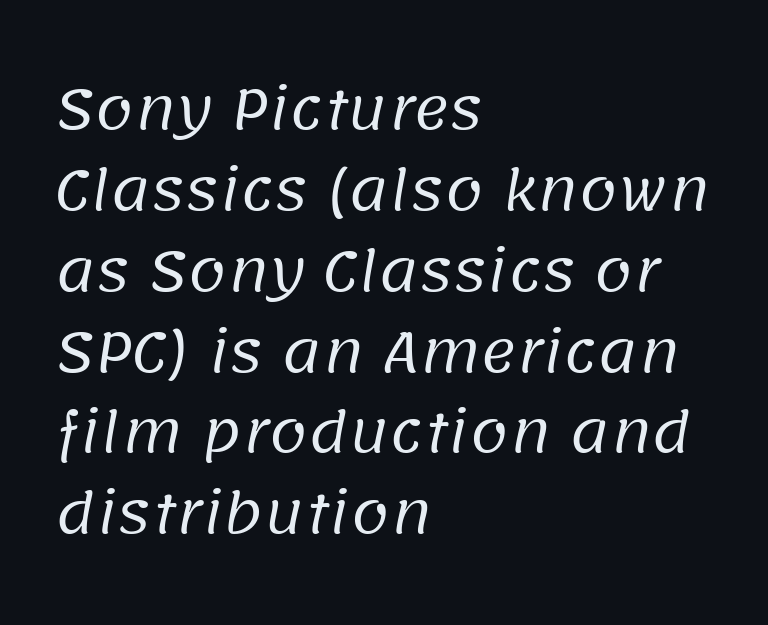
{"serif": "no", "bold": "no", "weight": "regular", "width": "normal", "stroke_contrast": "low", "x_height": "large", "monospaced": "no", "underline": "no", "align": "left", "line_spacing": "normal", "line_spacing_ratio": 1.47, "letter_spacing": "normal", "letter_spacing_em": 0.0, "glyph_px": 55}
